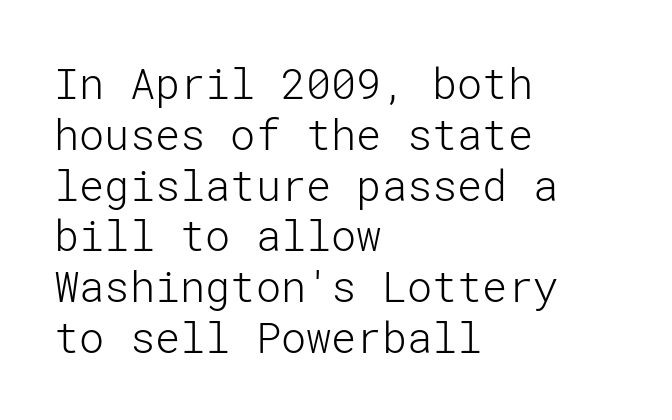
This is sans-serif lettering, the kind often seen on screens and signage. The rag falls on the right side of this text block. Ordinary non-slanted type is in use. Think standard paragraph weight, or any step lighter than that. This rendering leaves character spacing at its baseline value. Words float on clear page, feet unadorned.
